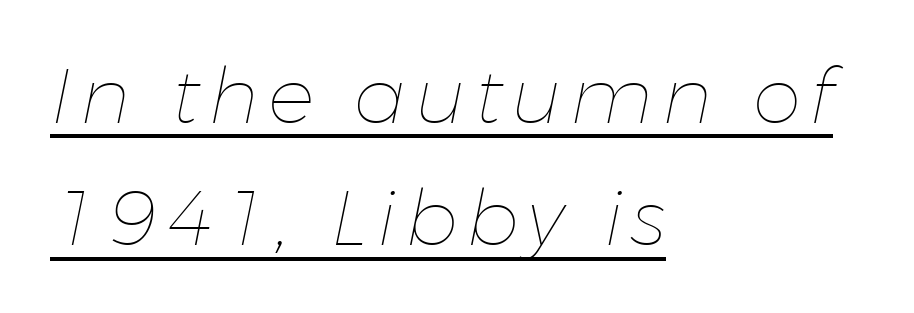
Q: Is the text bold? A: No.
Q: Is the text italic (slanted)? A: Yes, it leans right by about 11 degrees.
Q: Is the text underlined? A: Yes.
Q: How is the paragraph aligned? A: Left-aligned.
Q: Is the spacing between lines tight, normal or loose? A: Normal.
Q: Width (condensed, normal, or wide)? A: Normal.
Q: Stroke contrast? A: Low.
Q: x-height? A: Medium.
Q: Monospaced? A: No.
